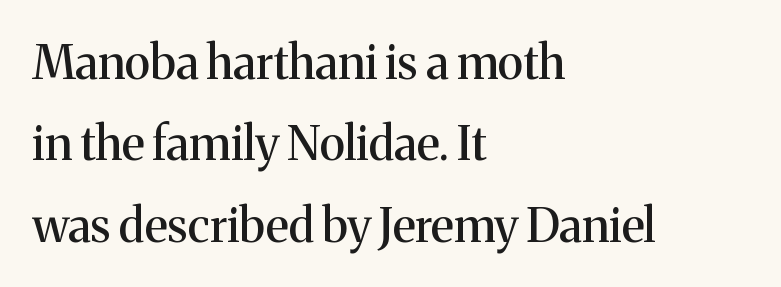
Q: Is the text italic (slanted)? A: No, it is upright.
Q: Is the typeface a serif or a sans-serif typeface? A: Serif.
Q: Is the text underlined? A: No.
Q: How is the paragraph aligned? A: Left-aligned.
Q: Is the spacing between letters normal or unusually wide? A: Normal.
Q: Width (condensed, normal, or wide)? A: Normal.
Q: Stroke contrast? A: Medium.
Q: x-height? A: Medium.
Q: Monospaced? A: No.
